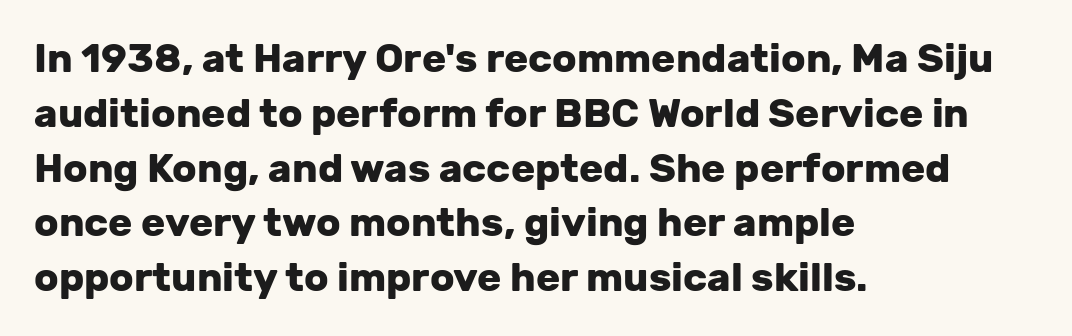
A typesetter would mark this as roman, not italic. Type style note: lacks serifs. The glyphs have the mass of a bold cut. Looks like regular typesetting: each glyph gets only the width it needs. Where is the straight margin? On the left.
